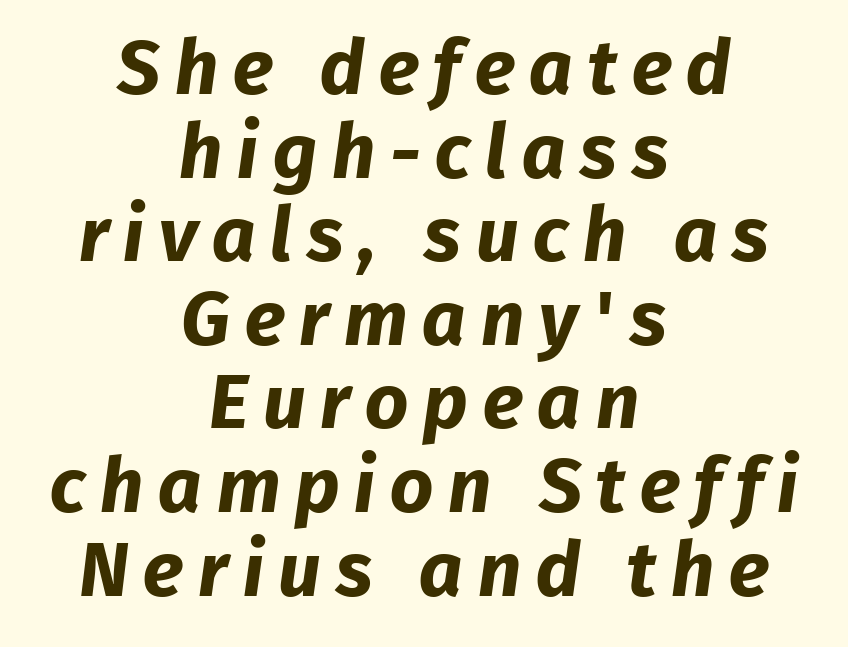
{"serif": "no", "bold": "yes", "weight": "bold", "width": "normal", "stroke_contrast": "low", "x_height": "medium", "monospaced": "no", "underline": "no", "align": "center", "line_spacing": "tight", "line_spacing_ratio": 1.1, "glyph_px": 76}
